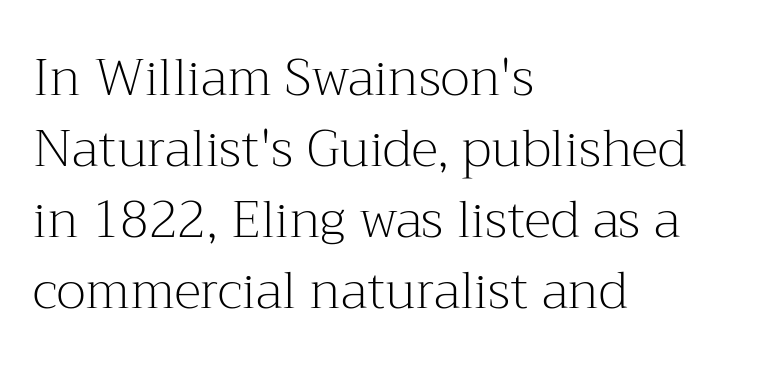
Here the designer chose a conventional face with non-uniform glyph widths. The passage shown is typeset with a serif family. Check the space under the baseline: it is left empty. The block of text has a typical density, with ordinary space between rows. Style check: upright.
